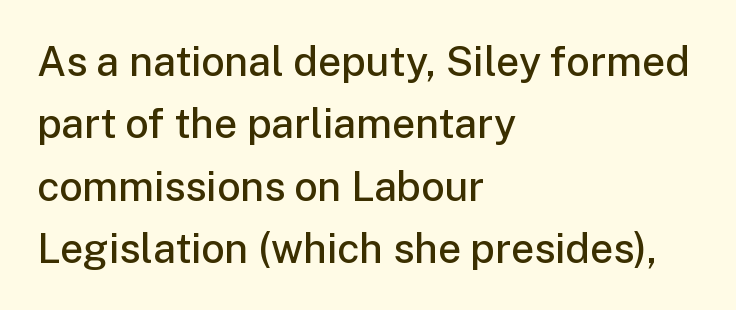
The image shows 41 px semibold sans-serif type, upright; set left-aligned, normal line spacing (1.52x), normal letter spacing, not underlined; low stroke contrast and a medium x-height.
